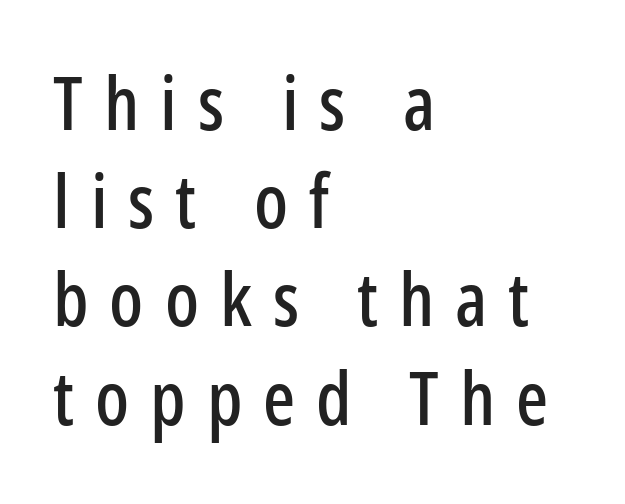
Check where the strokes stop: nothing finishes them off — pure sans. Does extra space separate the letters? Yes, quite a lot of it. Where is the straight margin? On the left. Unmarked baselines from the first word to the last. This block has exactly the height ordinary leading produces.
